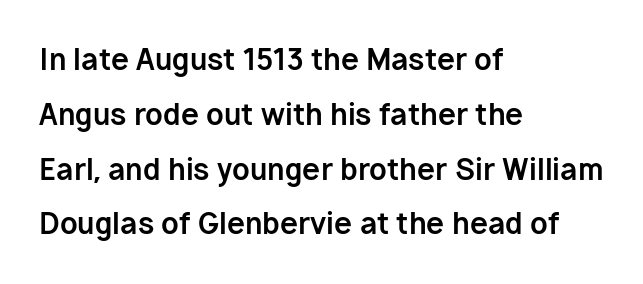
{"serif": "no", "italic": "no", "bold": "yes", "weight": "bold", "width": "normal", "stroke_contrast": "low", "x_height": "medium", "monospaced": "no", "underline": "no", "align": "left", "line_spacing_ratio": 1.89, "letter_spacing": "normal", "letter_spacing_em": 0.0, "glyph_px": 29}
